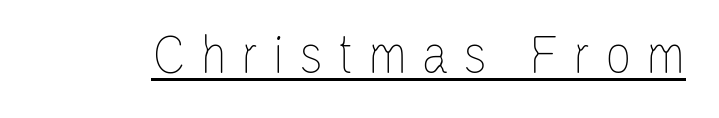
{"italic": "no", "bold": "no", "weight": "thin", "width": "condensed", "stroke_contrast": "low", "x_height": "large", "monospaced": "no", "underline": "yes", "letter_spacing": "wide", "letter_spacing_em": 0.25, "glyph_px": 58}
